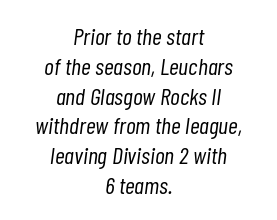
Q: Is the text bold? A: No.
Q: Is the text italic (slanted)? A: Yes, it leans right by about 7 degrees.
Q: Is the text underlined? A: No.
Q: How is the paragraph aligned? A: Centered.
Q: Is the spacing between letters normal or unusually wide? A: Normal.
